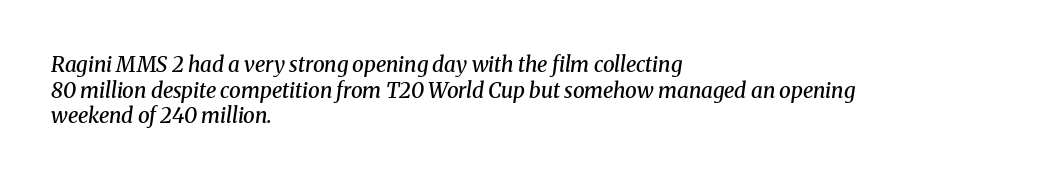
The words here are not underlined. Semibold letterforms, between regular and bold. Spacing between characters is what you'd get straight out of the box. Slant detected: the letters are inclined.
